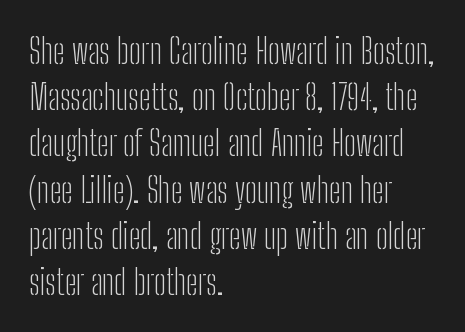
Q: Is the text bold? A: No.
Q: Is the text italic (slanted)? A: No, it is upright.
Q: Is the typeface a serif or a sans-serif typeface? A: Sans-serif.
Q: Is the text underlined? A: No.
Q: How is the paragraph aligned? A: Left-aligned.
Q: Is the spacing between letters normal or unusually wide? A: Normal.
Q: Is the spacing between lines tight, normal or loose? A: Normal.
Q: Width (condensed, normal, or wide)? A: Condensed.
Q: Stroke contrast? A: Low.
Q: x-height? A: Medium.
Q: Monospaced? A: No.
